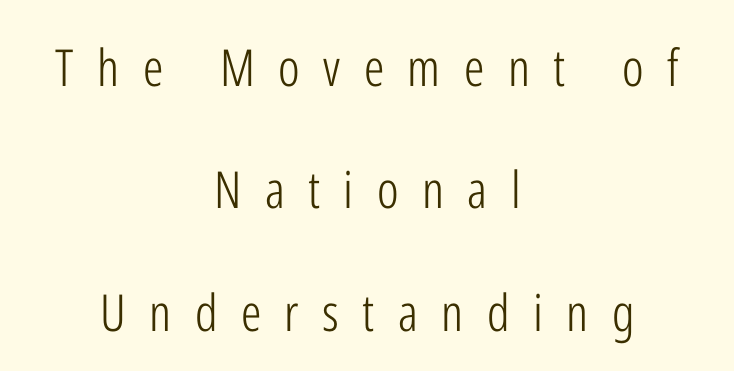
Q: Is the text bold? A: No.
Q: Is the text italic (slanted)? A: No, it is upright.
Q: Is the typeface a serif or a sans-serif typeface? A: Sans-serif.
Q: Is the text underlined? A: No.
Q: How is the paragraph aligned? A: Centered.
Q: Is the spacing between letters normal or unusually wide? A: Unusually wide.
Q: Is the spacing between lines tight, normal or loose? A: Loose.
Q: Width (condensed, normal, or wide)? A: Condensed.
Q: Stroke contrast? A: Low.
Q: x-height? A: Medium.
Q: Monospaced? A: No.
